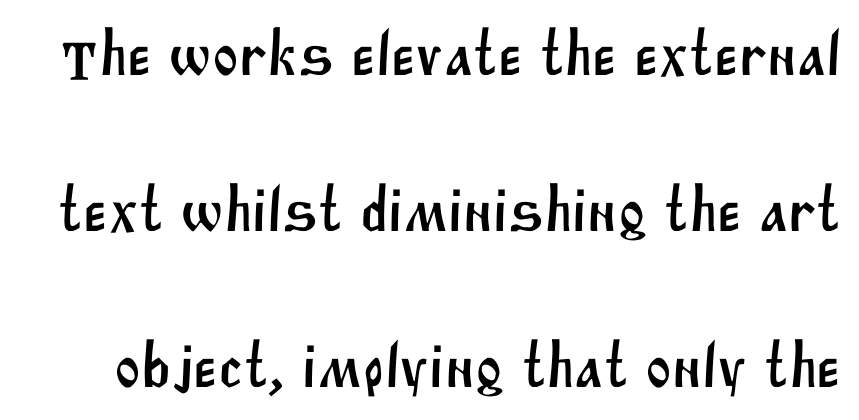
{"serif": "no", "width": "normal", "stroke_contrast": "medium", "x_height": "large", "monospaced": "no", "underline": "no", "line_spacing": "loose", "line_spacing_ratio": 2.48, "letter_spacing": "normal", "letter_spacing_em": 0.0, "glyph_px": 63}
